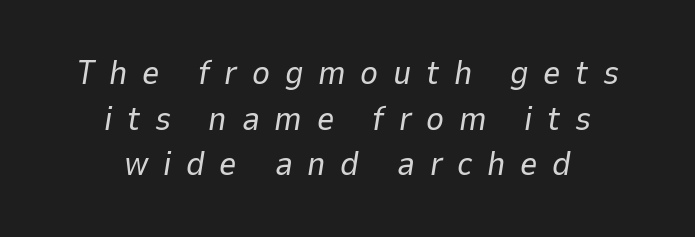
If you measured baseline to baseline, you'd find a middling distance. Descender tails drop into unmarked territory. Alignment: centered. The letters are slanted; this is an italic face. Caption: expanded tracking, letters set apart. Proportional: the letters do not fall into vertical columns.
